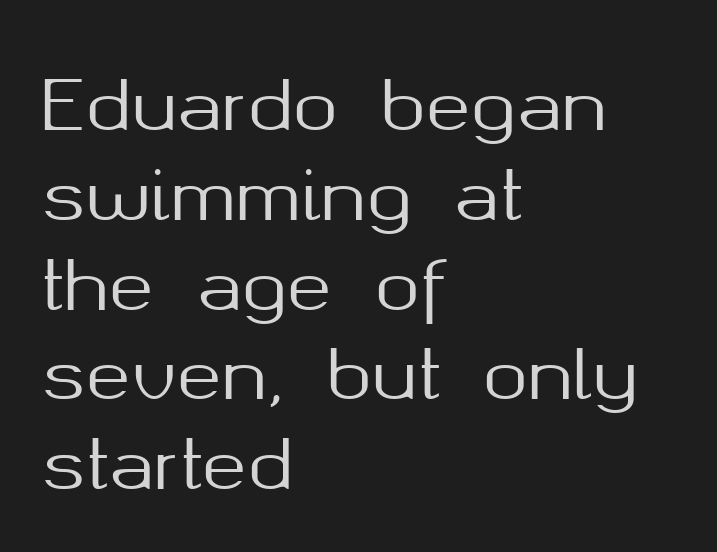
{"serif": "no", "italic": "no", "width": "normal", "stroke_contrast": "medium", "x_height": "medium", "monospaced": "no", "underline": "no", "align": "left", "line_spacing": "normal", "line_spacing_ratio": 1.32, "letter_spacing": "normal", "letter_spacing_em": 0.0, "glyph_px": 68}
